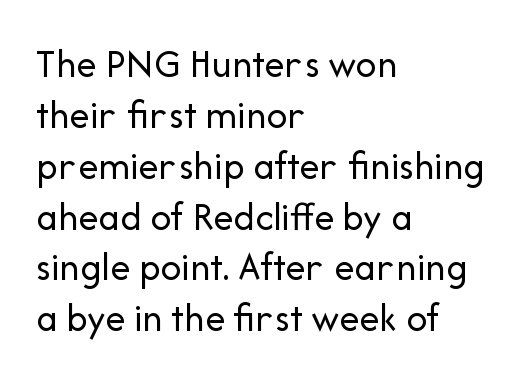
The paragraph has a hard left edge and a soft right edge. Caption: standard tracking, unaltered. Does the type have serifs? No, each stem ends abruptly. You could not count columns in this text — the font is proportionally spaced.
